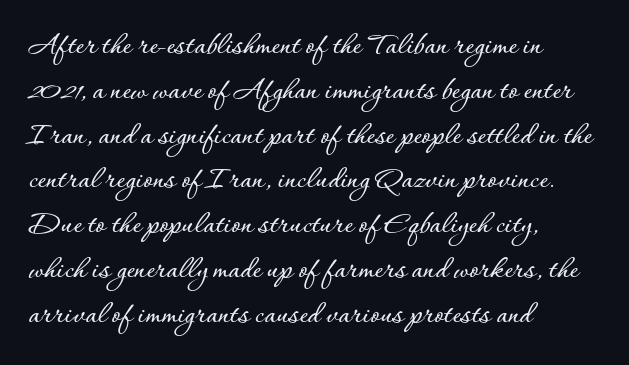
The image shows 32 px text type; set left-aligned, normal line spacing (1.4x), normal letter spacing, not underlined; low stroke contrast and a small x-height.
